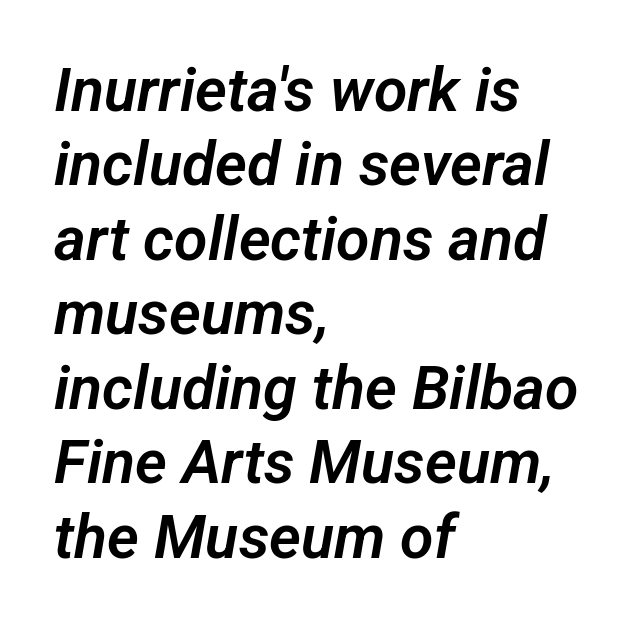
{"serif": "no", "width": "normal", "stroke_contrast": "low", "x_height": "medium", "monospaced": "no", "underline": "no", "align": "left", "line_spacing_ratio": 1.22, "letter_spacing": "normal", "letter_spacing_em": 0.0, "glyph_px": 61}
